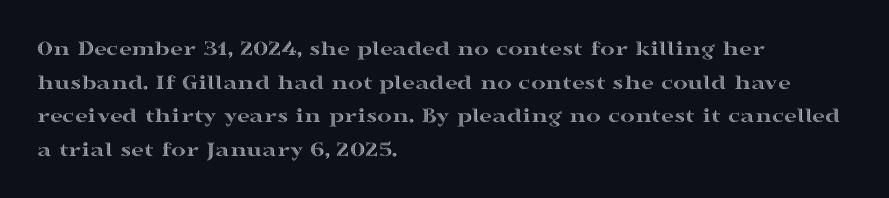
Q: Is the text italic (slanted)? A: No, it is upright.
Q: Is the text underlined? A: No.
Q: How is the paragraph aligned? A: Left-aligned.
Q: Is the spacing between letters normal or unusually wide? A: Normal.
Q: Is the spacing between lines tight, normal or loose? A: Normal.
